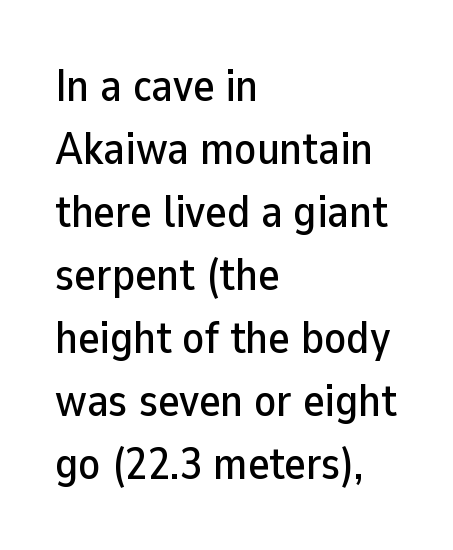
The area under the type is left untouched. This sample has the flowing, uneven cadence of proportional lettering. Observe the absence of serifs on each vertical stroke in this sample. The lettering stays uniformly vertical, giving the passage a roman look. The block of text has a typical density, with ordinary space between rows.
